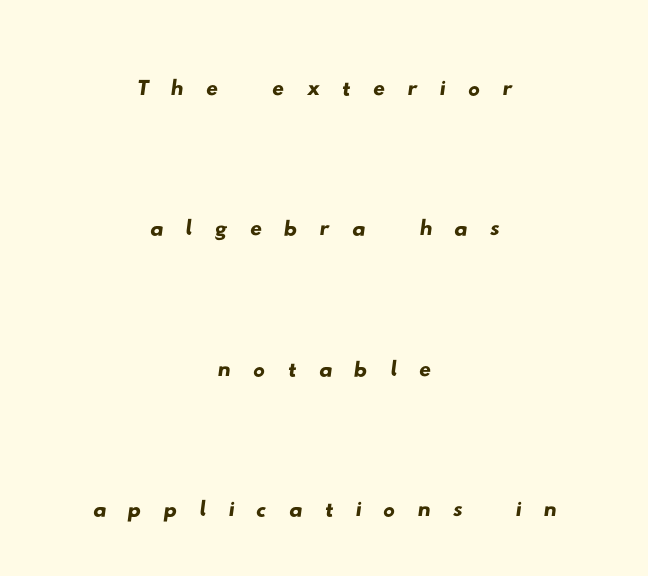
{"serif": "no", "width": "wide", "stroke_contrast": "low", "x_height": "small", "monospaced": "no", "underline": "no", "align": "center", "line_spacing": "loose", "line_spacing_ratio": 2.38, "letter_spacing": "wide", "letter_spacing_em": 0.37, "glyph_px": 59}
